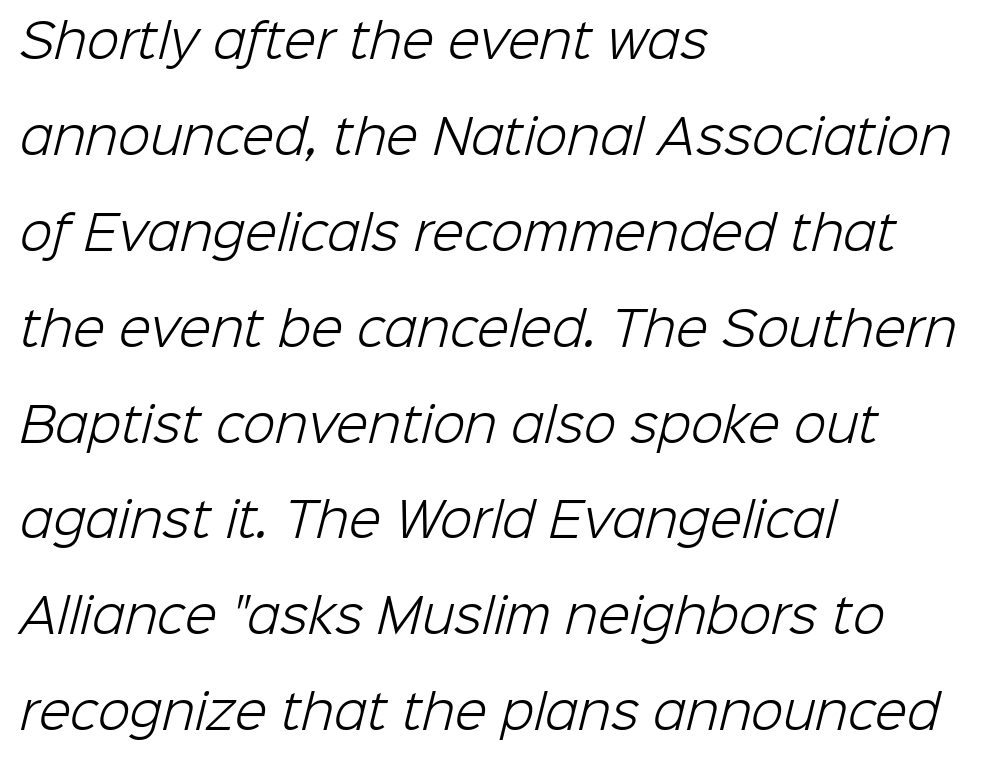
The image shows 47 px light sans-serif type; set left-aligned, loose line spacing (2.04x), normal letter spacing, not underlined; low stroke contrast and a medium x-height.
